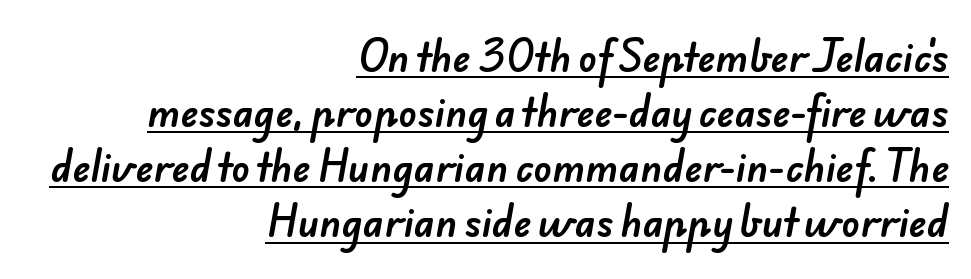
A baseline rule has been typeset under these characters. Line spacing here is normal. No extra tracking has been applied to these lines. The face used here is proportionally spaced, like ordinary book or web type. Reading down the block, your eye finds every line finishing at a fixed right position.
